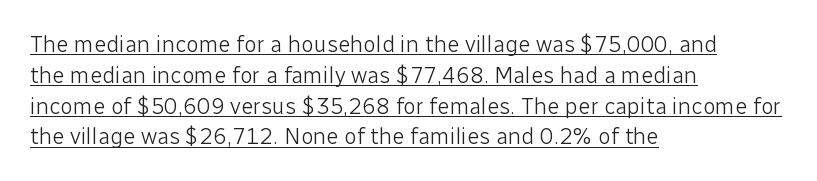
{"italic": "no", "bold": "no", "underline": "yes", "align": "left", "line_spacing": "normal", "line_spacing_ratio": 1.34, "letter_spacing": "normal", "letter_spacing_em": 0.0, "glyph_px": 23}
